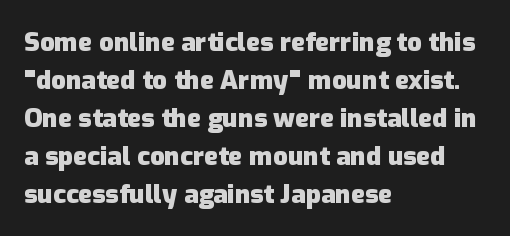
{"italic": "no", "bold": "yes", "underline": "no", "align": "left", "line_spacing": "normal", "line_spacing_ratio": 1.46, "letter_spacing": "normal", "letter_spacing_em": 0.0, "glyph_px": 26}
